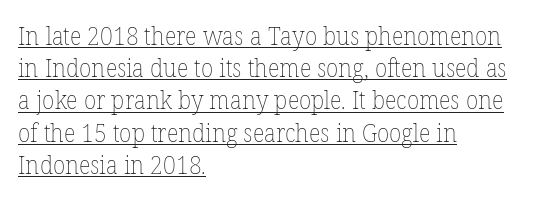
{"italic": "no", "bold": "no", "underline": "yes", "align": "left", "line_spacing": "normal", "line_spacing_ratio": 1.29, "letter_spacing": "normal", "letter_spacing_em": 0.0, "glyph_px": 25}
